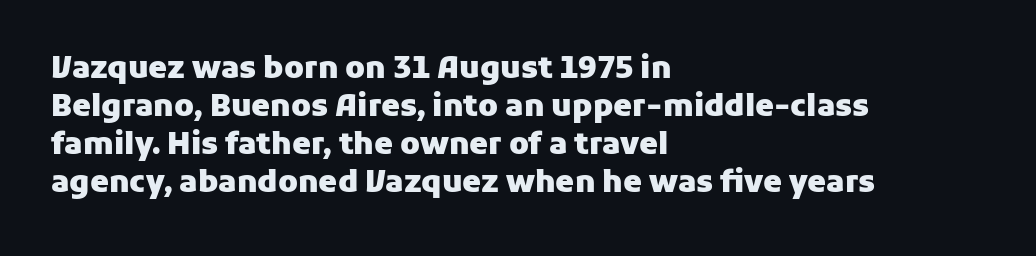
The rendering anchors every line to the left-hand side. A roman cut, with each character standing at attention. The type family on display is of the sans-serif kind. Leading matches the norm, producing a regular column. Clear beneath every line of the passage. Notice how thick the strokes are: this is what a full bold looks like.
